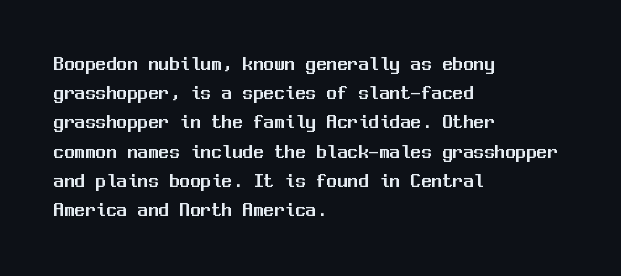
The image shows 21 px text type, upright; set left-aligned, normal line spacing (1.39x), normal letter spacing, not underlined.
